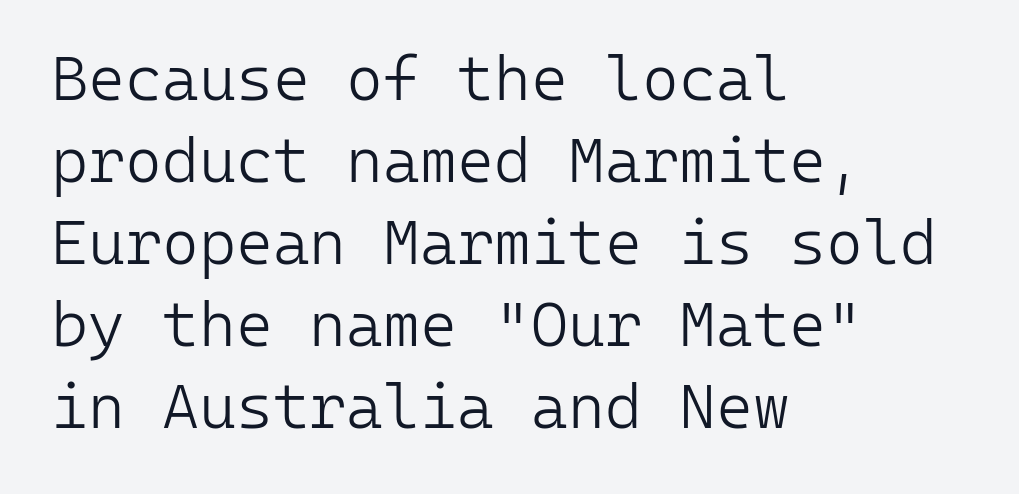
The image shows 63 px light sans-serif type, upright, monospaced; set left-aligned, normal line spacing (1.3x), normal letter spacing, not underlined; low stroke contrast and a medium x-height.
